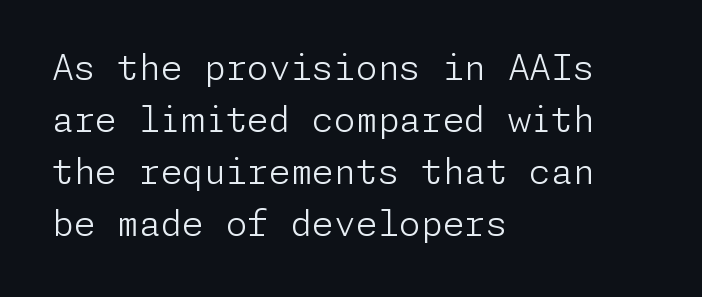
{"serif": "no", "italic": "no", "bold": "no", "weight": "light", "width": "normal", "stroke_contrast": "low", "x_height": "medium", "underline": "no", "align": "left", "line_spacing": "normal", "line_spacing_ratio": 1.49, "letter_spacing": "normal", "letter_spacing_em": 0.0, "glyph_px": 35}
